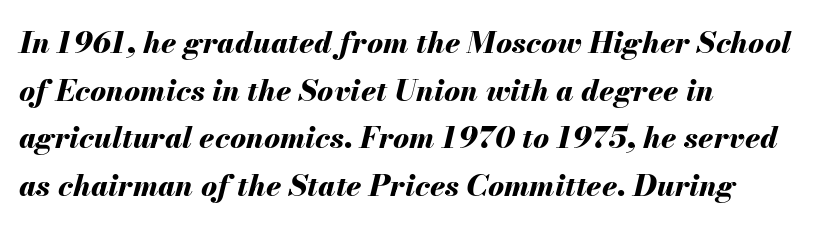
{"italic": "yes", "lean": "right", "slant_degrees": 13, "bold": "yes", "weight": "bold", "width": "normal", "stroke_contrast": "medium", "x_height": "small", "monospaced": "no", "underline": "no", "align": "left", "line_spacing": "normal", "line_spacing_ratio": 1.59, "letter_spacing": "normal", "letter_spacing_em": 0.0, "glyph_px": 30}
